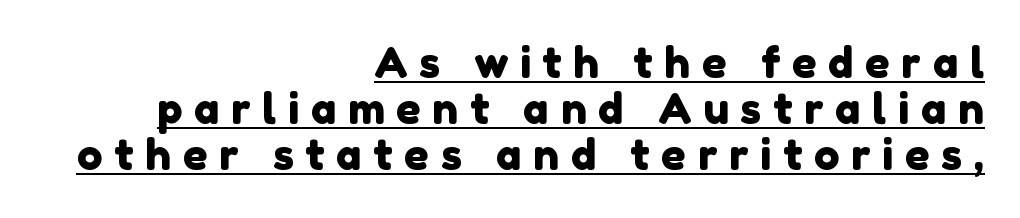
{"serif": "no", "width": "normal", "x_height": "medium", "monospaced": "no", "underline": "yes", "align": "right", "line_spacing": "tight", "line_spacing_ratio": 1.07, "letter_spacing": "wide", "letter_spacing_em": 0.27, "glyph_px": 43}
